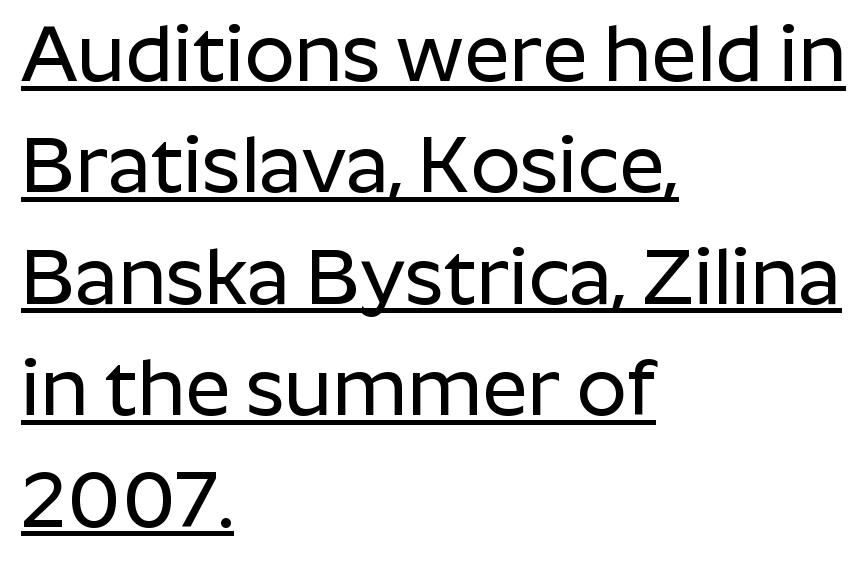
Q: Is the text italic (slanted)? A: No, it is upright.
Q: Is the typeface a serif or a sans-serif typeface? A: Sans-serif.
Q: Is the text underlined? A: Yes.
Q: How is the paragraph aligned? A: Left-aligned.
Q: Is the spacing between letters normal or unusually wide? A: Normal.
Q: Is the spacing between lines tight, normal or loose? A: Normal.
Q: Width (condensed, normal, or wide)? A: Normal.
Q: Stroke contrast? A: Low.
Q: x-height? A: Medium.
Q: Monospaced? A: No.
